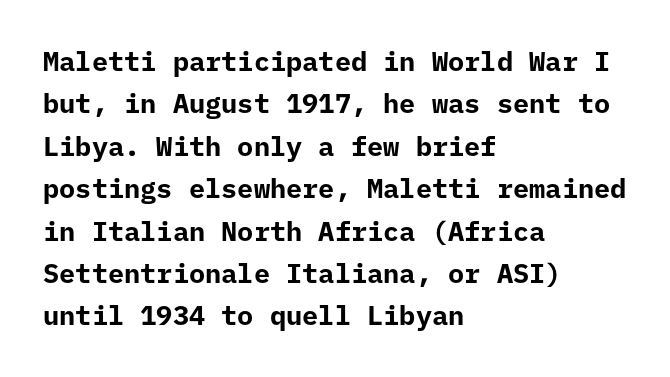
The image shows 27 px bold type, upright; set left-aligned, normal line spacing (1.57x), normal letter spacing, not underlined.
